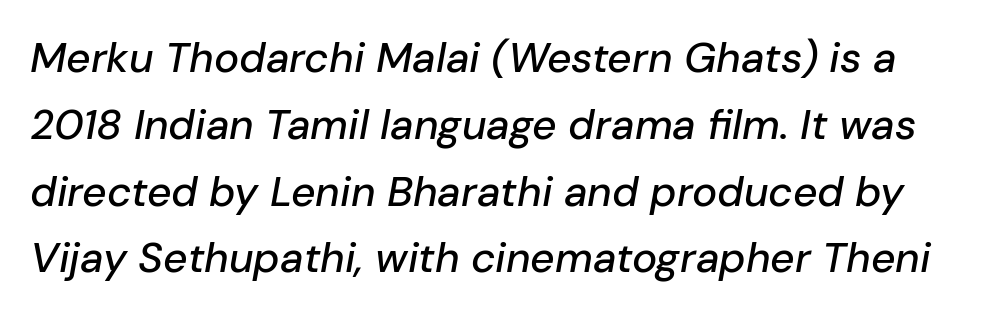
Underlining? Definitely not there. Characters are canted at an angle relative to the baseline's perpendicular. This rendering leaves character spacing at its baseline value. Think of a printed novel: that variable character pitch is what you see here. The lines sit at an ordinary, default distance from one another.
